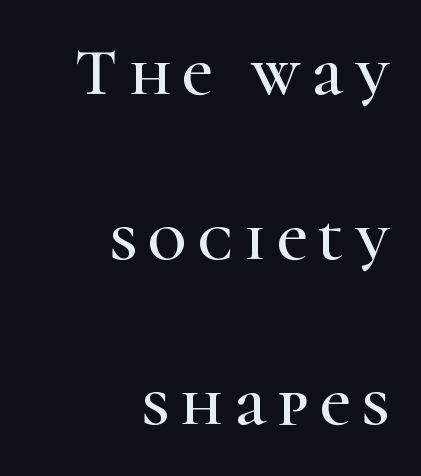
The image shows 67 px serif type, upright; set right-aligned, loose line spacing (2.46x), not underlined; high stroke contrast and a medium x-height.
